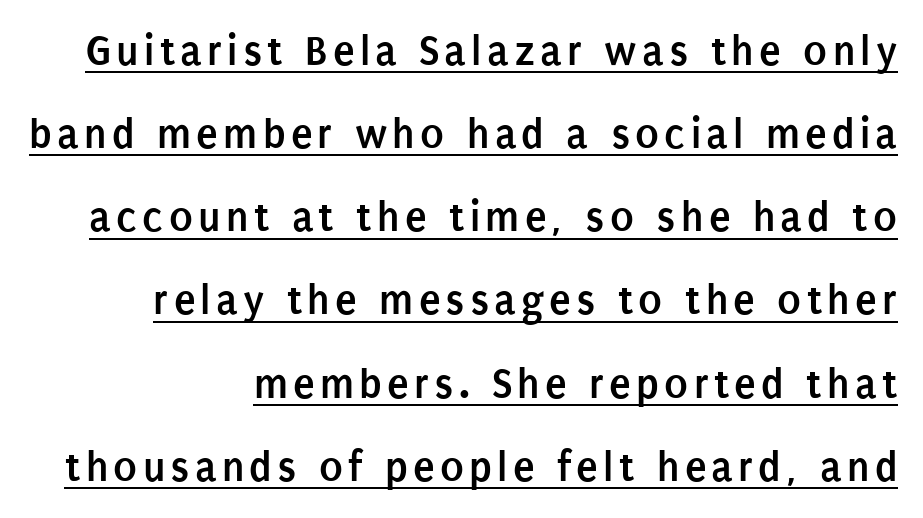
{"serif": "no", "italic": "no", "bold": "yes", "weight": "semibold", "width": "condensed", "stroke_contrast": "low", "x_height": "large", "monospaced": "no", "underline": "yes", "align": "right", "line_spacing_ratio": 1.89, "glyph_px": 44}
